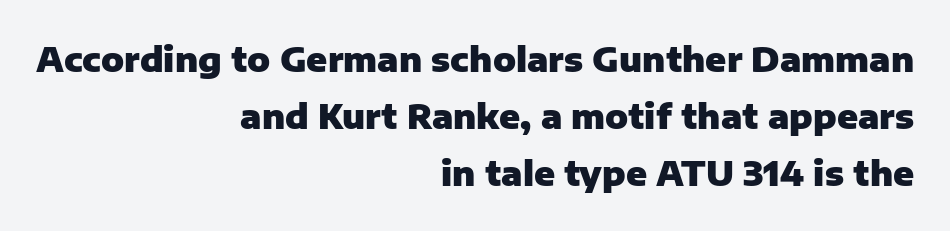
{"serif": "no", "italic": "no", "bold": "yes", "weight": "heavy", "width": "normal", "stroke_contrast": "low", "x_height": "medium", "monospaced": "no", "underline": "no", "align": "right", "line_spacing": "normal", "line_spacing_ratio": 1.68, "letter_spacing": "normal", "letter_spacing_em": 0.0, "glyph_px": 34}
